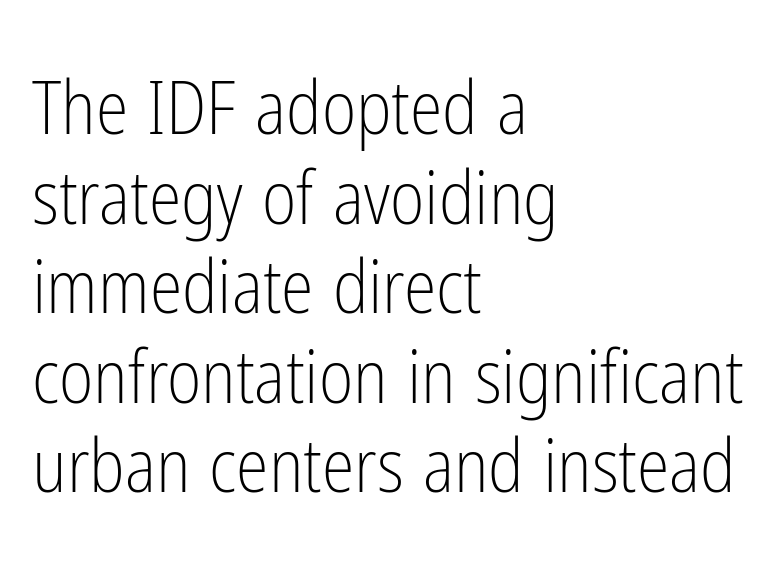
{"serif": "no", "italic": "no", "bold": "no", "weight": "light", "width": "condensed", "stroke_contrast": "low", "x_height": "medium", "monospaced": "no", "underline": "no", "align": "left", "line_spacing_ratio": 1.21, "letter_spacing": "normal", "letter_spacing_em": 0.0, "glyph_px": 74}
